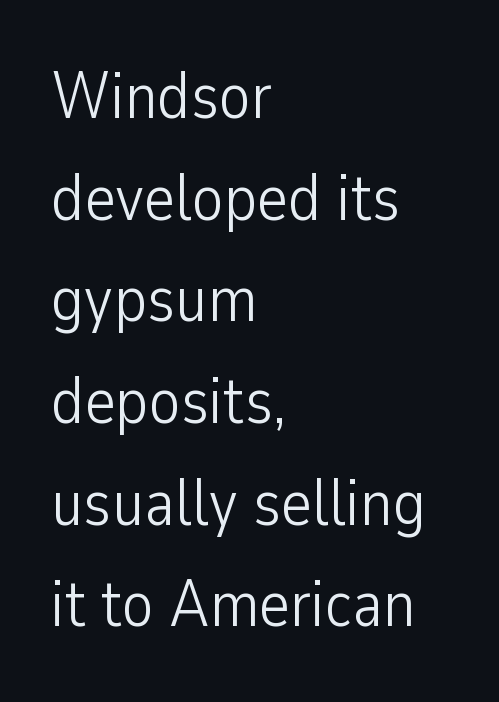
Q: Is the text bold? A: No.
Q: Is the text italic (slanted)? A: No, it is upright.
Q: Is the typeface a serif or a sans-serif typeface? A: Sans-serif.
Q: Is the text underlined? A: No.
Q: How is the paragraph aligned? A: Left-aligned.
Q: Is the spacing between letters normal or unusually wide? A: Normal.
Q: Is the spacing between lines tight, normal or loose? A: Normal.
Q: Width (condensed, normal, or wide)? A: Condensed.
Q: Stroke contrast? A: Low.
Q: x-height? A: Medium.
Q: Monospaced? A: No.
